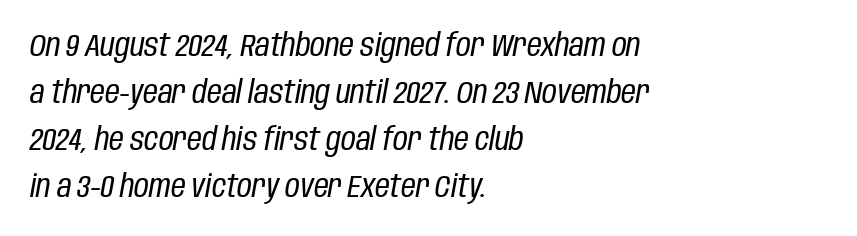
{"italic": "yes", "lean": "right", "slant_degrees": 10, "bold": "no", "weight": "regular", "width": "condensed", "stroke_contrast": "low", "x_height": "large", "monospaced": "no", "underline": "no", "align": "left", "line_spacing": "normal", "line_spacing_ratio": 1.47, "letter_spacing": "normal", "letter_spacing_em": 0.0, "glyph_px": 32}
